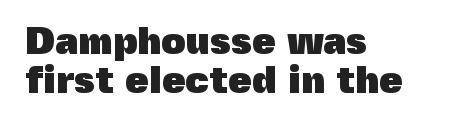
{"serif": "no", "italic": "no", "bold": "yes", "weight": "heavy", "width": "normal", "x_height": "medium", "monospaced": "no", "underline": "no", "align": "left", "line_spacing": "tight", "line_spacing_ratio": 1.03, "letter_spacing": "normal", "letter_spacing_em": 0.0, "glyph_px": 38}
